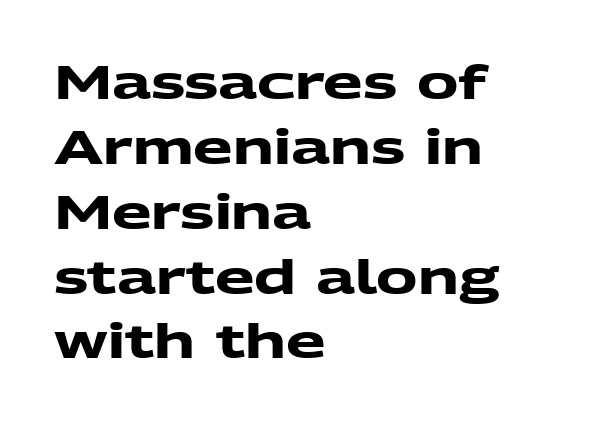
The image shows 46 px heavy, wide sans-serif type; set left-aligned, normal line spacing (1.41x), normal letter spacing, not underlined; medium stroke contrast and a medium x-height.
